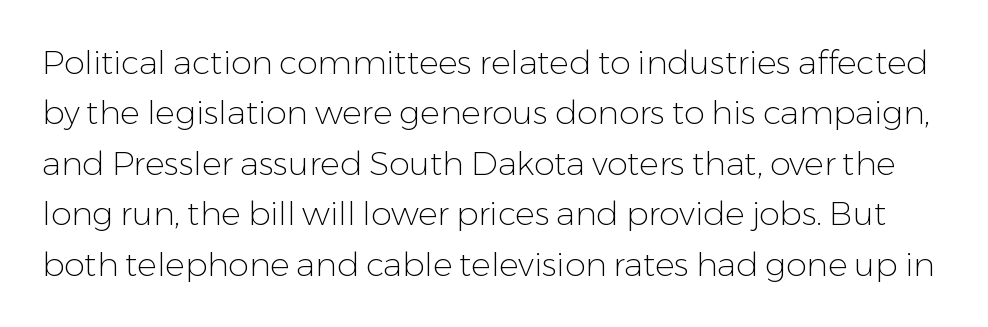
{"serif": "no", "italic": "no", "bold": "no", "weight": "light", "width": "normal", "stroke_contrast": "low", "x_height": "medium", "monospaced": "no", "underline": "no", "line_spacing": "normal", "line_spacing_ratio": 1.53, "letter_spacing": "normal", "letter_spacing_em": 0.0, "glyph_px": 33}
